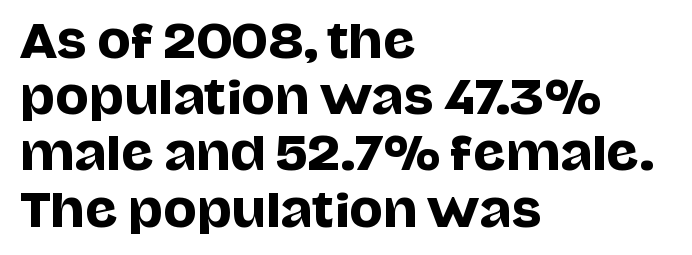
The image shows 45 px sans-serif type, upright; set left-aligned, normal line spacing (1.25x), normal letter spacing, not underlined; low stroke contrast and a large x-height.
